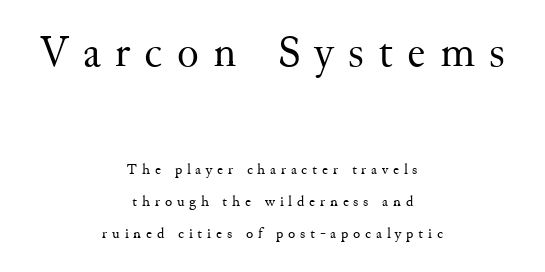
The image shows 45 px regular-weight serif type, upright; set centered, loose line spacing (2.14x), unusually wide letter spacing (+0.32 em), not underlined; the first (top) block is 3.0x larger; medium stroke contrast and a small x-height.
